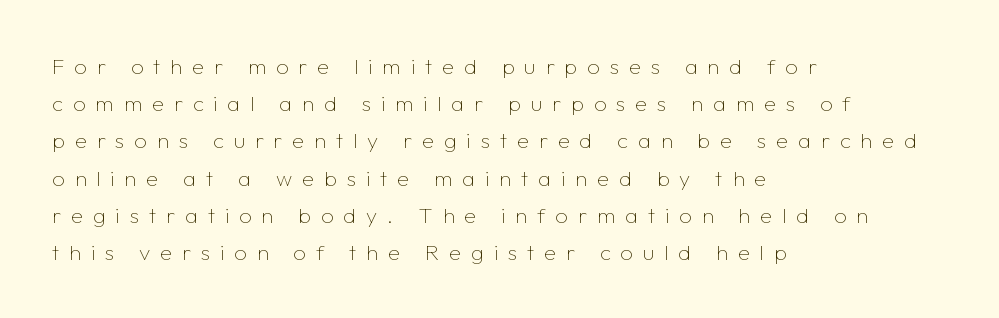
Q: Is the text bold? A: No.
Q: Is the text italic (slanted)? A: No, it is upright.
Q: Is the text underlined? A: No.
Q: How is the paragraph aligned? A: Left-aligned.
Q: Is the spacing between letters normal or unusually wide? A: Unusually wide.
Q: Is the spacing between lines tight, normal or loose? A: Normal.
